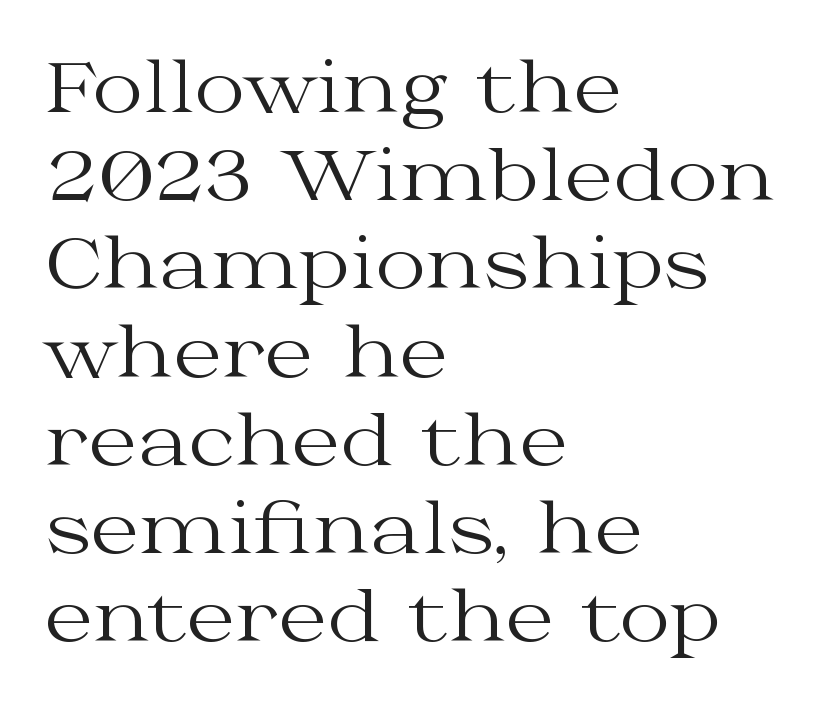
The image shows 70 px regular-weight, wide serif type, upright; set left-aligned, normal line spacing (1.26x), normal letter spacing, not underlined; medium stroke contrast and a medium x-height.
